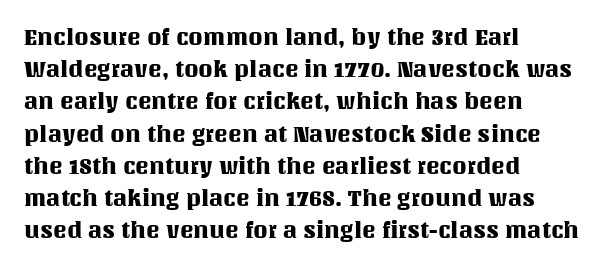
{"italic": "no", "underline": "no", "align": "left", "line_spacing": "normal", "line_spacing_ratio": 1.4, "letter_spacing": "normal", "letter_spacing_em": 0.0, "glyph_px": 23}
